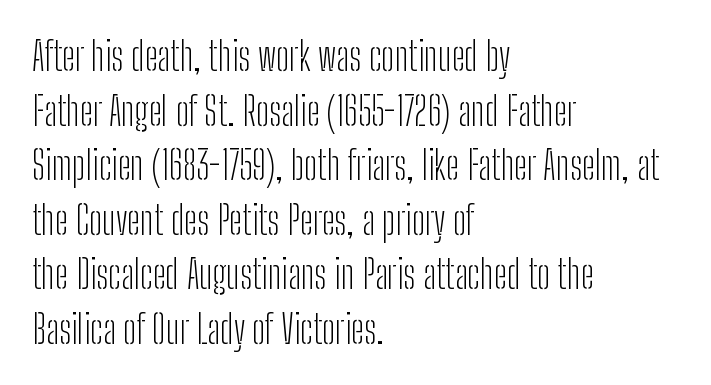
The image shows 39 px light, condensed sans-serif type, upright; set left-aligned, normal line spacing (1.4x), normal letter spacing, not underlined; low stroke contrast and a medium x-height.
